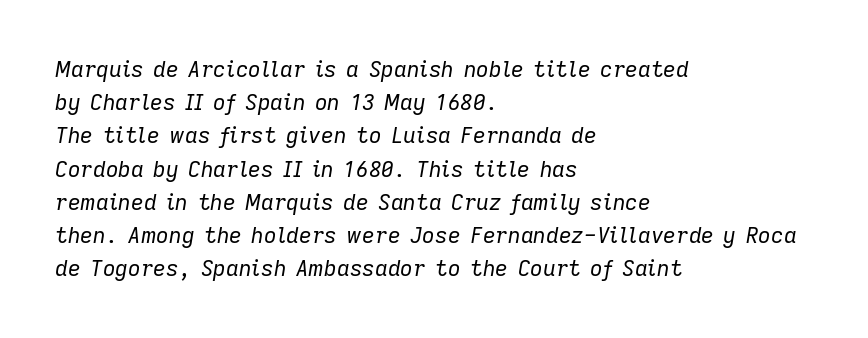
The image shows 22 px text type, italic (leaning right); set left-aligned, normal line spacing (1.51x), normal letter spacing, not underlined.
